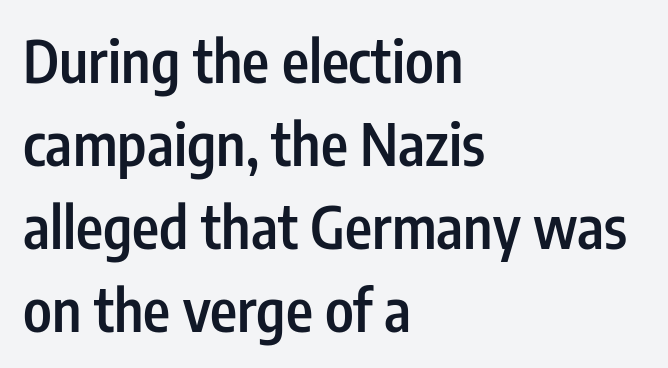
The area under the type is left untouched. Proportional: the letters do not fall into vertical columns. Inter-character spacing is left at the font's built-in metrics. In terms of posture, this sample is upright. How would I describe the line gaps? Plain and ordinary.
